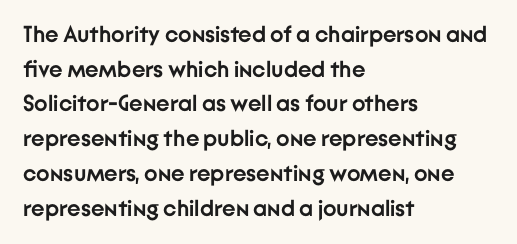
Q: Is the text bold? A: Yes.
Q: Is the text italic (slanted)? A: No, it is upright.
Q: Is the text underlined? A: No.
Q: How is the paragraph aligned? A: Left-aligned.
Q: Is the spacing between letters normal or unusually wide? A: Normal.
Q: Is the spacing between lines tight, normal or loose? A: Normal.
